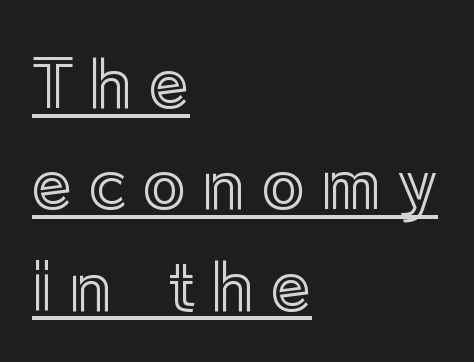
Q: Is the text italic (slanted)? A: No, it is upright.
Q: Is the text underlined? A: Yes.
Q: How is the paragraph aligned? A: Left-aligned.
Q: Is the spacing between letters normal or unusually wide? A: Unusually wide.
Q: Is the spacing between lines tight, normal or loose? A: Normal.
Q: Width (condensed, normal, or wide)? A: Normal.
Q: x-height? A: Medium.
Q: Monospaced? A: No.
